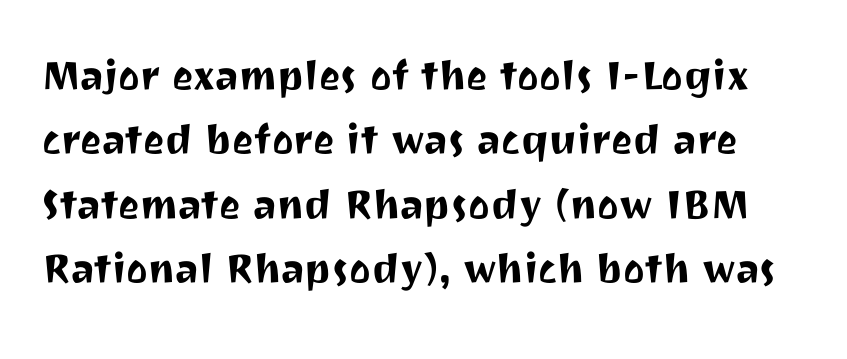
Decoration check: the copy has no underline. This sample has the flowing, uneven cadence of proportional lettering. The letters sit at their default tracking, neither squeezed nor spread. This is the regular roman posture of the typeface. Grotesque or geometric, the face here clearly has no serifs. Summary of vertical rhythm: regular, with standard interline spacing.
